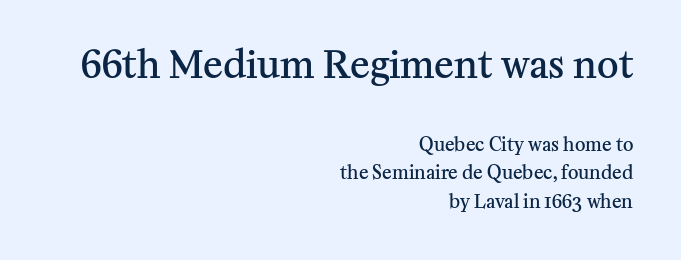
Q: Is the text bold? A: Semi-bold.
Q: Is the text italic (slanted)? A: No, it is upright.
Q: Is the typeface a serif or a sans-serif typeface? A: Serif.
Q: Is the text underlined? A: No.
Q: How is the paragraph aligned? A: Right-aligned.
Q: Is the spacing between letters normal or unusually wide? A: Normal.
Q: Is the spacing between lines tight, normal or loose? A: Normal.
Q: Which block of text is set in a larger size, the first (top) or the second (bottom)? A: The first (top) one.
Q: Width (condensed, normal, or wide)? A: Normal.
Q: Stroke contrast? A: Medium.
Q: x-height? A: Medium.
Q: Monospaced? A: No.
